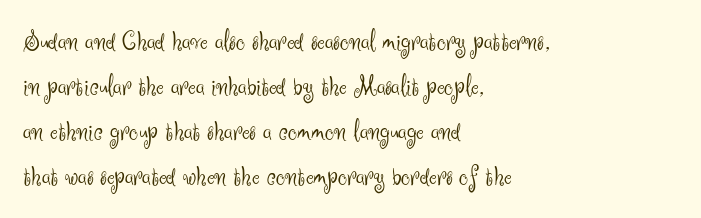
Line spacing here is normal. Beneath every word, the page is bare. Stems and bowls with no extra thickness — not bold. The letters advance in unequal steps, a hallmark of proportional type. Left-aligned paragraph, ragged on the right.
